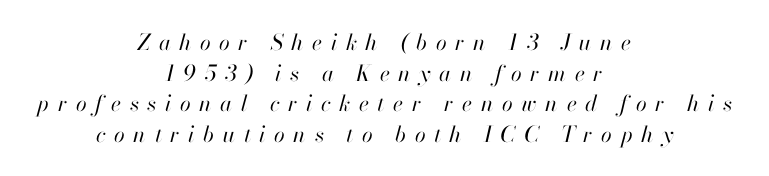
Q: Is the text bold? A: No.
Q: Is the text italic (slanted)? A: Yes, it leans right by about 13 degrees.
Q: Is the text underlined? A: No.
Q: How is the paragraph aligned? A: Centered.
Q: Is the spacing between letters normal or unusually wide? A: Unusually wide.
Q: Is the spacing between lines tight, normal or loose? A: Normal.
